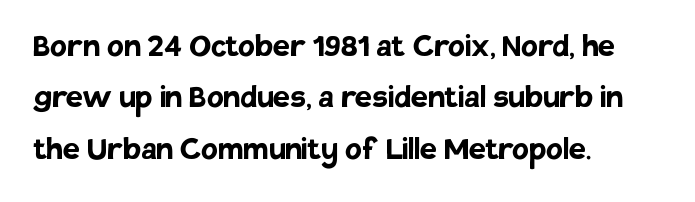
{"serif": "no", "italic": "no", "bold": "yes", "weight": "semibold", "width": "normal", "stroke_contrast": "low", "x_height": "large", "monospaced": "no", "underline": "no", "align": "left", "line_spacing": "normal", "line_spacing_ratio": 1.35, "letter_spacing": "normal", "letter_spacing_em": 0.0, "glyph_px": 38}
